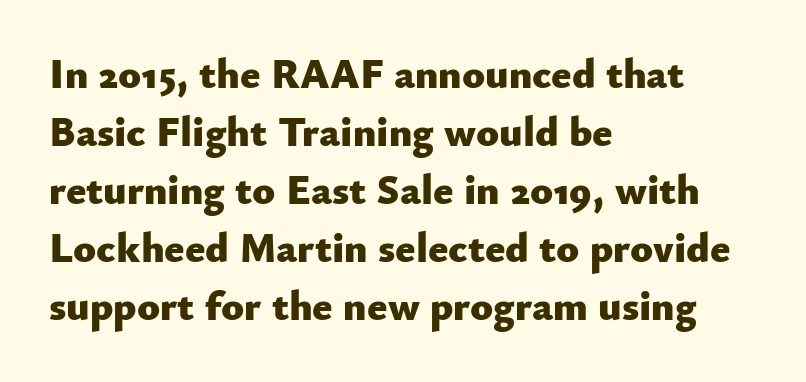
Q: Is the text bold? A: Yes.
Q: Is the text italic (slanted)? A: No, it is upright.
Q: Is the typeface a serif or a sans-serif typeface? A: Sans-serif.
Q: Is the text underlined? A: No.
Q: How is the paragraph aligned? A: Left-aligned.
Q: Is the spacing between letters normal or unusually wide? A: Normal.
Q: Is the spacing between lines tight, normal or loose? A: Normal.
Q: Width (condensed, normal, or wide)? A: Normal.
Q: Stroke contrast? A: Low.
Q: x-height? A: Small.
Q: Monospaced? A: No.
